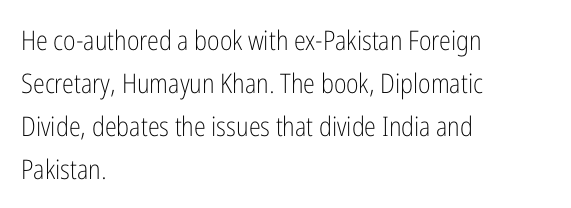
Q: Is the text bold? A: No.
Q: Is the text italic (slanted)? A: No, it is upright.
Q: Is the text underlined? A: No.
Q: How is the paragraph aligned? A: Left-aligned.
Q: Is the spacing between letters normal or unusually wide? A: Normal.
Q: Is the spacing between lines tight, normal or loose? A: Normal.
